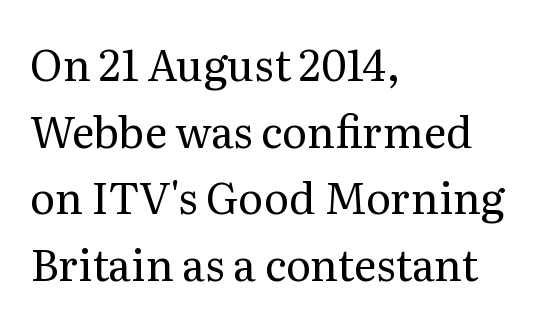
Q: Is the text bold? A: No.
Q: Is the text italic (slanted)? A: No, it is upright.
Q: Is the typeface a serif or a sans-serif typeface? A: Serif.
Q: Is the text underlined? A: No.
Q: How is the paragraph aligned? A: Left-aligned.
Q: Is the spacing between letters normal or unusually wide? A: Normal.
Q: Is the spacing between lines tight, normal or loose? A: Normal.
Q: Width (condensed, normal, or wide)? A: Normal.
Q: Stroke contrast? A: Medium.
Q: x-height? A: Medium.
Q: Monospaced? A: No.
